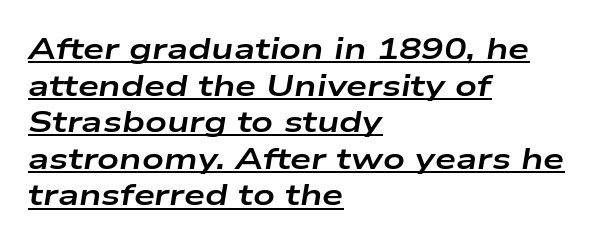
The image shows 30 px bold, wide type, italic (leaning right); set left-aligned, line spacing 1.22x, normal letter spacing, underlined; low stroke contrast and a medium x-height.
